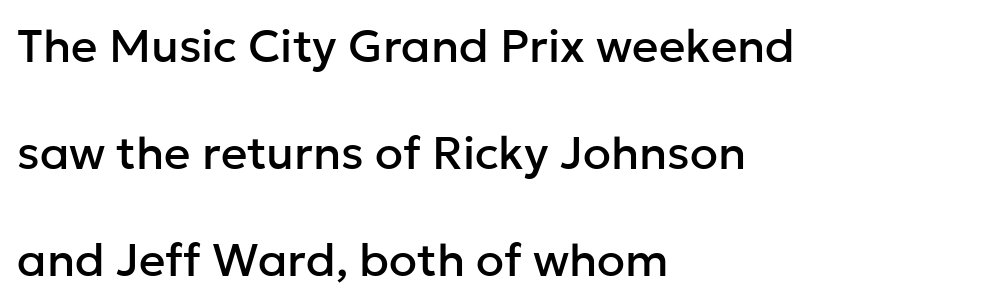
These lines stand farther apart than default settings would place them. Spacing between characters is what you'd get straight out of the box. Casual observation: everything's shoved over to the left. This sample uses a sans-serif face. If you drew a line through each stem, it would be perfectly vertical.
